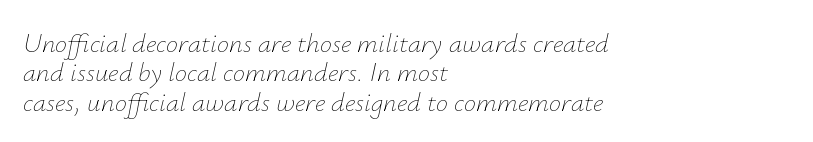
Q: Is the text bold? A: No.
Q: Is the text italic (slanted)? A: Yes, it leans right by about 12 degrees.
Q: Is the text underlined? A: No.
Q: How is the paragraph aligned? A: Left-aligned.
Q: Is the spacing between letters normal or unusually wide? A: Normal.
Q: Is the spacing between lines tight, normal or loose? A: Tight.
